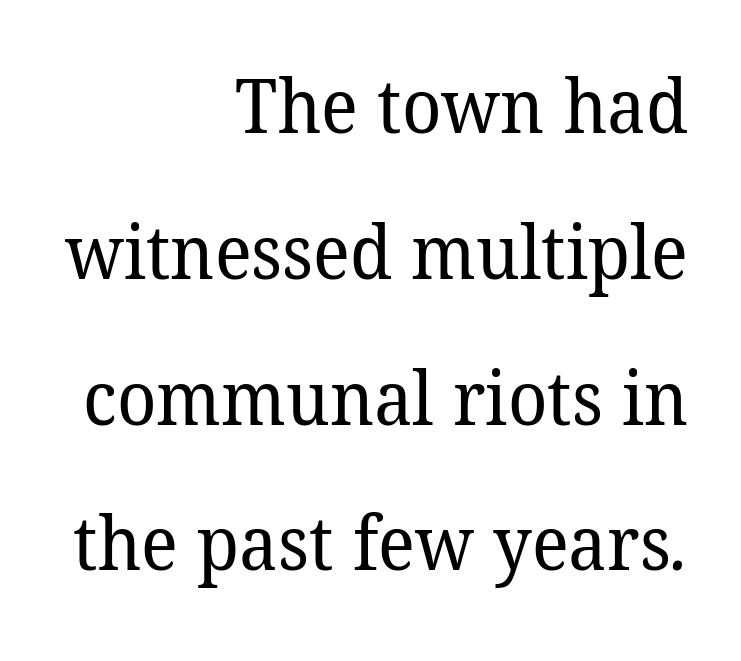
The space beneath each line is pristine and unruled. Short and long lines alike share a common ending point at right. A typesetter would call this proportional, since set widths differ per character. Compared with a typical body face, this is equally light or lighter still.
